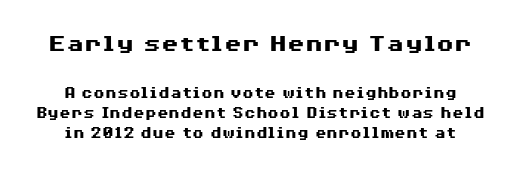
Pretty heavy lettering here — definitely bold. Posture: vertical. Nothing unusual about the tracking: characters are spaced as the font intends. Has an underline been added? It has not.
